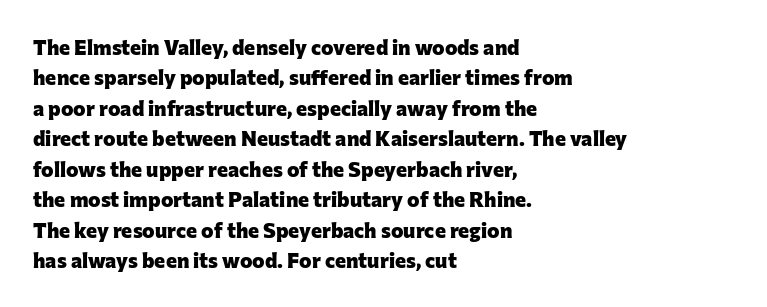
Q: Is the text bold? A: Yes.
Q: Is the text italic (slanted)? A: No, it is upright.
Q: Is the text underlined? A: No.
Q: How is the paragraph aligned? A: Left-aligned.
Q: Is the spacing between letters normal or unusually wide? A: Normal.
Q: Is the spacing between lines tight, normal or loose? A: Normal.
